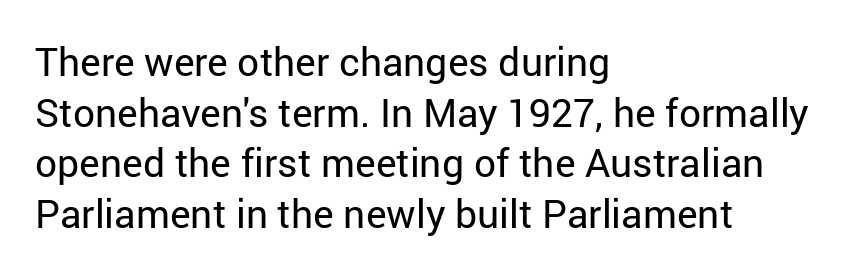
{"serif": "no", "italic": "no", "bold": "no", "weight": "regular", "width": "normal", "stroke_contrast": "low", "x_height": "medium", "monospaced": "no", "underline": "no", "align": "left", "line_spacing": "normal", "line_spacing_ratio": 1.3, "letter_spacing": "normal", "letter_spacing_em": 0.0, "glyph_px": 39}
